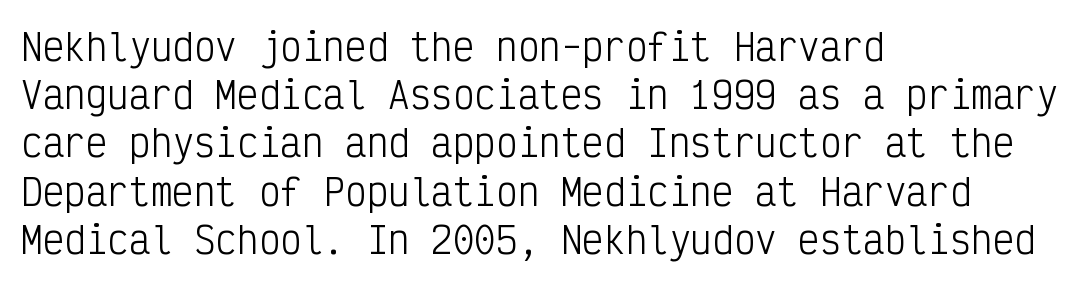
Q: Is the text bold? A: No.
Q: Is the text italic (slanted)? A: No, it is upright.
Q: Is the typeface a serif or a sans-serif typeface? A: Sans-serif.
Q: Is the text underlined? A: No.
Q: How is the paragraph aligned? A: Left-aligned.
Q: Is the spacing between letters normal or unusually wide? A: Normal.
Q: Is the spacing between lines tight, normal or loose? A: Normal.
Q: Width (condensed, normal, or wide)? A: Condensed.
Q: Stroke contrast? A: Low.
Q: x-height? A: Medium.
Q: Monospaced? A: Yes.
